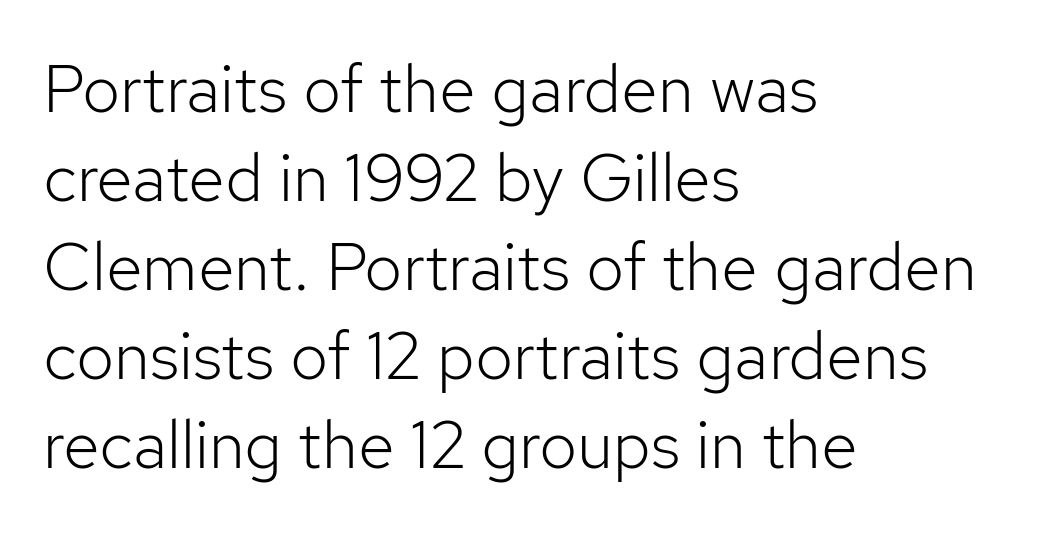
The image shows 67 px light sans-serif type, upright; set left-aligned, normal line spacing (1.33x), normal letter spacing, not underlined; low stroke contrast and a medium x-height.
